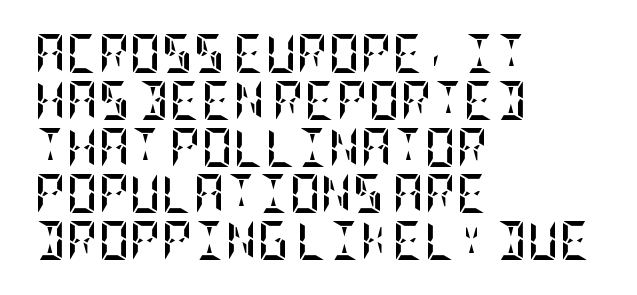
The image shows 39 px semibold, condensed type, upright; set left-aligned, line spacing 1.2x, normal letter spacing, not underlined; low stroke contrast and a large x-height.
